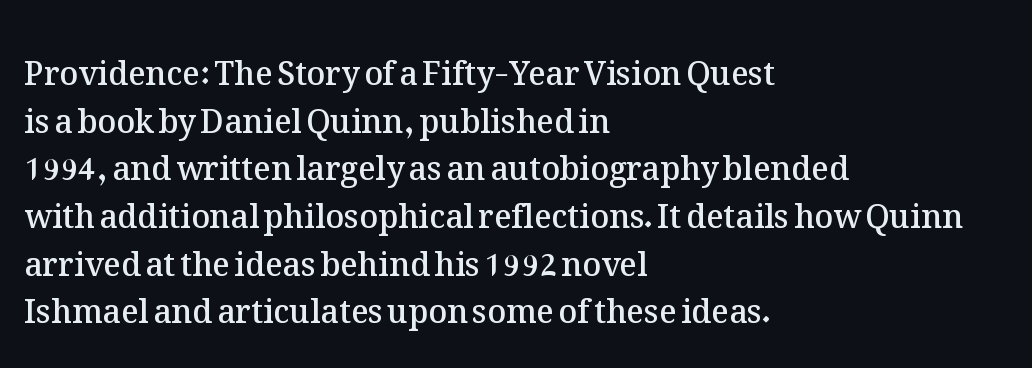
{"italic": "no", "bold": "semi", "weight": "semibold", "width": "normal", "stroke_contrast": "medium", "x_height": "medium", "monospaced": "no", "underline": "no", "align": "left", "line_spacing": "normal", "line_spacing_ratio": 1.49, "letter_spacing": "normal", "letter_spacing_em": 0.0, "glyph_px": 32}
